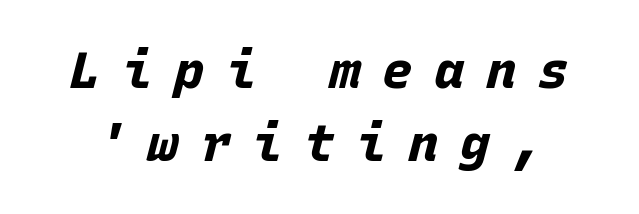
Is there much room between lines? A standard amount, neither cramped nor airy. Italic? Definitely — the glyphs are oblique. Descenders hang freely into open space. Students, note that the glyphs here are deliberately spaced far apart. Heavy, bold letterforms.
